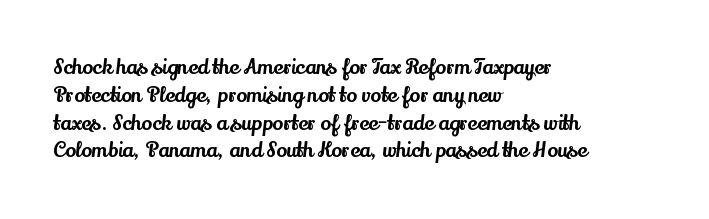
The image shows 20 px text type; set left-aligned, normal line spacing (1.39x), normal letter spacing, not underlined.
